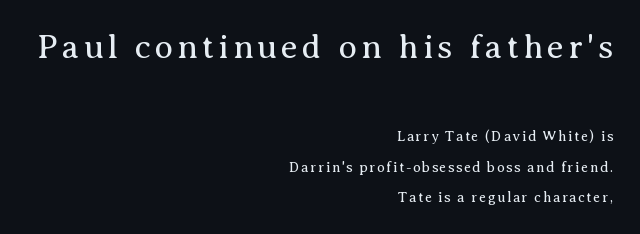
Q: Is the text bold? A: No.
Q: Is the text italic (slanted)? A: No, it is upright.
Q: Is the typeface a serif or a sans-serif typeface? A: Serif.
Q: Is the text underlined? A: No.
Q: How is the paragraph aligned? A: Right-aligned.
Q: Is the spacing between lines tight, normal or loose? A: Loose.
Q: Which block of text is set in a larger size, the first (top) or the second (bottom)? A: The first (top) one.
Q: Width (condensed, normal, or wide)? A: Normal.
Q: Stroke contrast? A: Medium.
Q: x-height? A: Medium.
Q: Monospaced? A: No.
